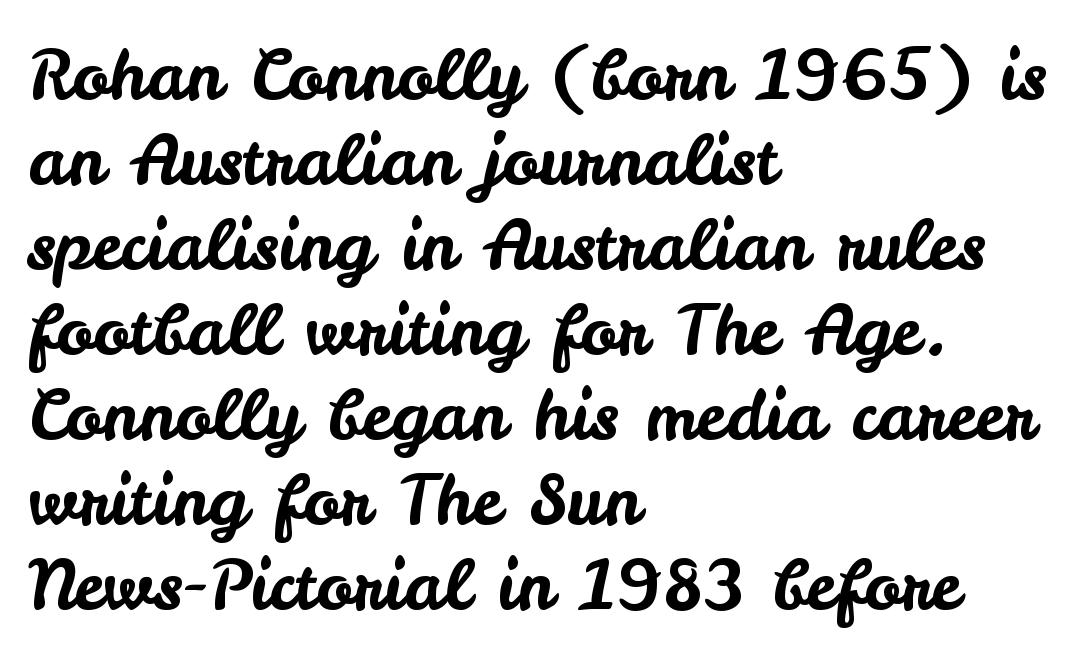
{"serif": "no", "width": "normal", "stroke_contrast": "low", "x_height": "small", "monospaced": "no", "underline": "no", "align": "left", "line_spacing": "normal", "line_spacing_ratio": 1.25, "letter_spacing": "normal", "letter_spacing_em": 0.0, "glyph_px": 68}
